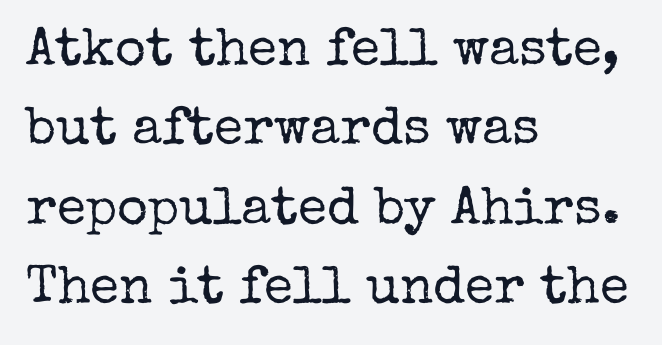
Q: Is the text bold? A: No.
Q: Is the text italic (slanted)? A: No, it is upright.
Q: Is the typeface a serif or a sans-serif typeface? A: Serif.
Q: Is the text underlined? A: No.
Q: How is the paragraph aligned? A: Left-aligned.
Q: Is the spacing between letters normal or unusually wide? A: Normal.
Q: Is the spacing between lines tight, normal or loose? A: Normal.
Q: Width (condensed, normal, or wide)? A: Normal.
Q: Stroke contrast? A: Low.
Q: x-height? A: Medium.
Q: Monospaced? A: No.
